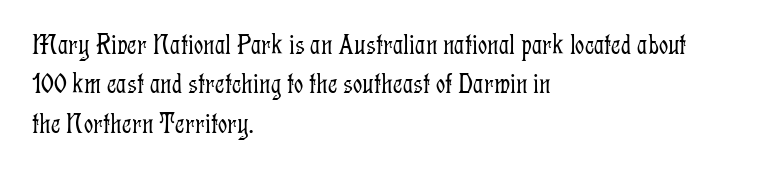
The ragged edge is on the right, which tells us the setting is flush left. A quiet, ordinary-to-light weight characterises the typeface. The lines sit at an ordinary, default distance from one another. Letterform terminals end in serifs throughout the passage. Inter-character spacing is left at the font's built-in metrics.
